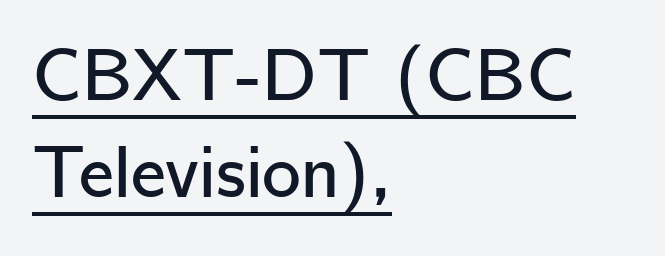
{"serif": "no", "italic": "no", "width": "normal", "stroke_contrast": "low", "x_height": "medium", "monospaced": "no", "underline": "yes", "align": "left", "line_spacing": "normal", "line_spacing_ratio": 1.31, "letter_spacing": "normal", "letter_spacing_em": 0.0, "glyph_px": 74}
